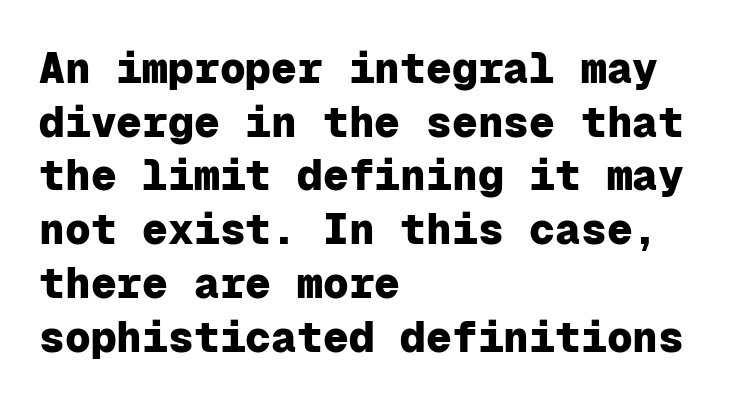
The block of text has a typical density, with ordinary space between rows. Stroke terminals: plain, sans-serif. Does the weight exceed regular? Yes, all the way to bold. Note the uniform advance width — an 'i' takes as much space as an 'm'.
